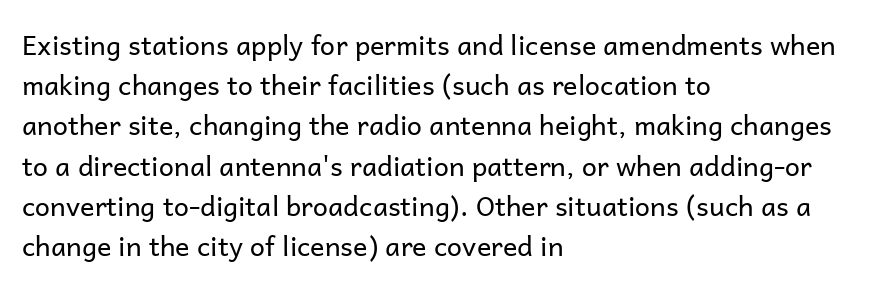
{"italic": "no", "bold": "no", "underline": "no", "align": "left", "line_spacing": "normal", "line_spacing_ratio": 1.49, "letter_spacing": "normal", "letter_spacing_em": 0.0, "glyph_px": 27}
